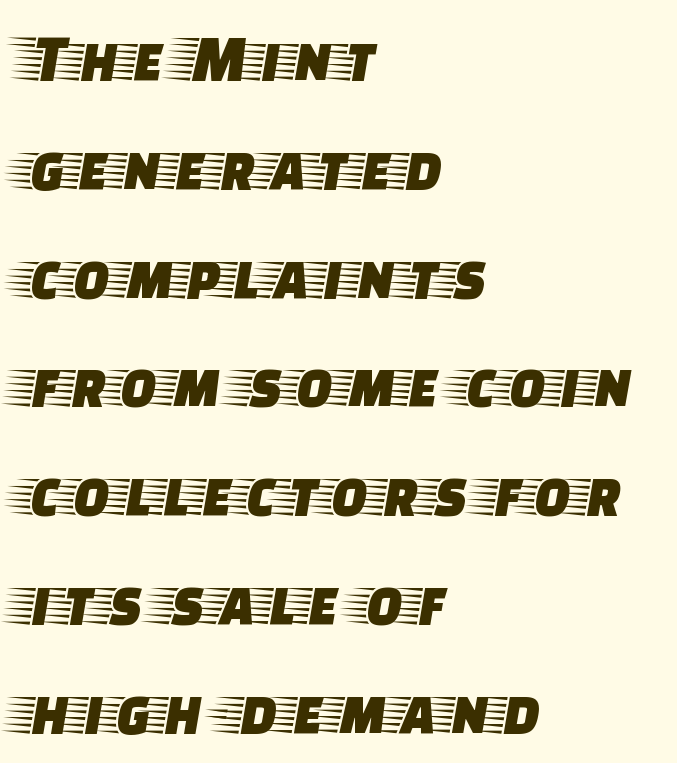
{"serif": "yes", "width": "wide", "stroke_contrast": "low", "x_height": "large", "monospaced": "no", "underline": "no", "align": "left", "line_spacing": "normal", "line_spacing_ratio": 1.6, "letter_spacing": "normal", "letter_spacing_em": 0.0, "glyph_px": 68}
